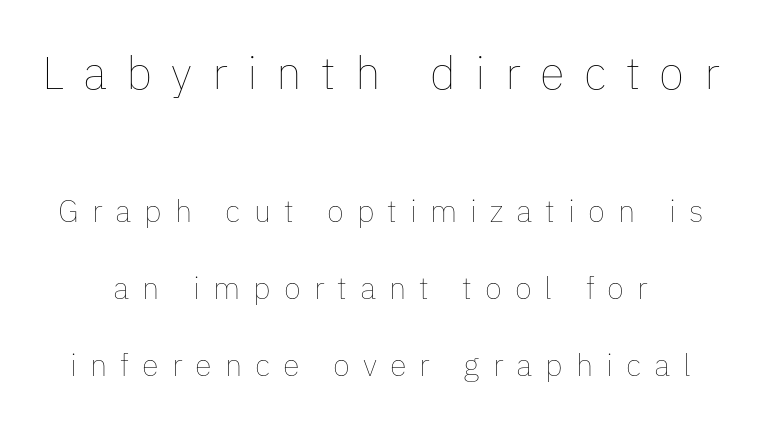
Spacing verdict: proportional, widths tailored to each character. You could fit nearly another row in the gap between these rows. It's the straight-up-and-down kind of type. Caption: upper text group enlarged, lower text group reduced.
